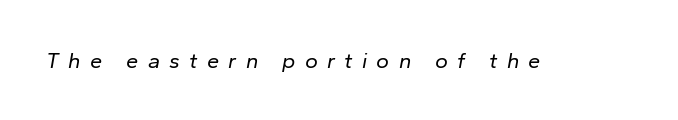
{"italic": "yes", "lean": "right", "slant_degrees": 10, "bold": "no", "underline": "no", "letter_spacing": "wide", "letter_spacing_em": 0.42, "glyph_px": 22}
